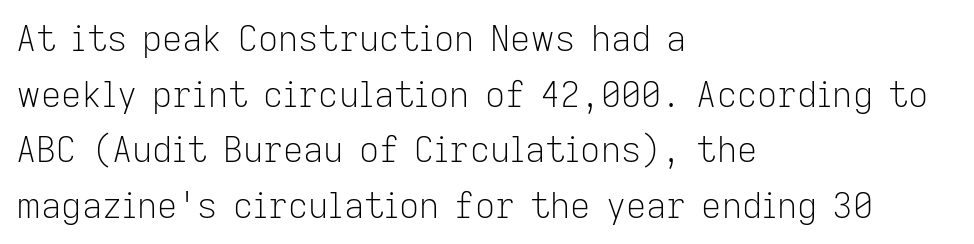
The image shows 35 px light sans-serif type, upright; set left-aligned, normal line spacing (1.59x), normal letter spacing, not underlined; low stroke contrast and a medium x-height.
